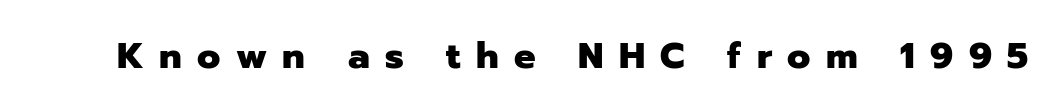
The image shows 36 px heavy sans-serif type, upright; set unusually wide letter spacing (+0.43 em), not underlined; low stroke contrast and a medium x-height.
